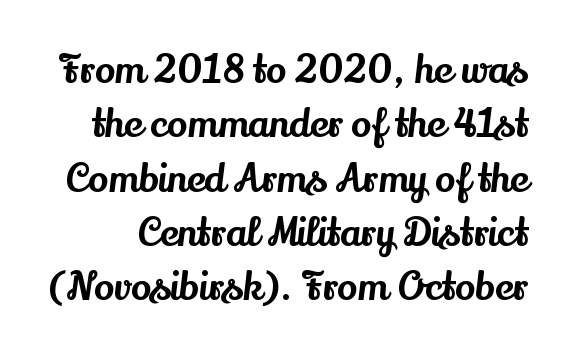
{"serif": "yes", "width": "normal", "stroke_contrast": "medium", "x_height": "small", "monospaced": "no", "underline": "no", "line_spacing": "normal", "line_spacing_ratio": 1.43, "letter_spacing": "normal", "letter_spacing_em": 0.0, "glyph_px": 38}
